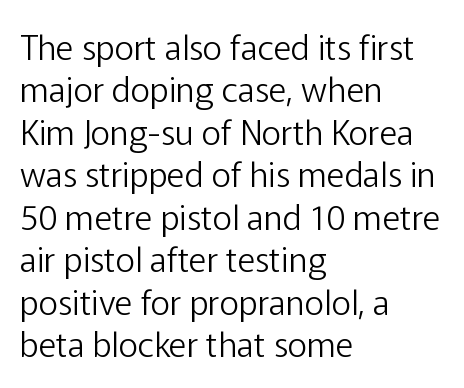
The image shows 34 px light sans-serif type, upright; set left-aligned, normal line spacing (1.25x), normal letter spacing, not underlined; low stroke contrast and a medium x-height.
